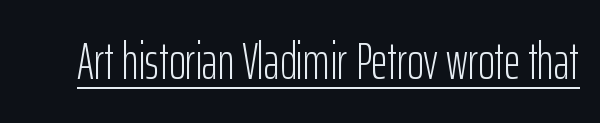
Q: Is the text bold? A: No.
Q: Is the text italic (slanted)? A: No, it is upright.
Q: Is the typeface a serif or a sans-serif typeface? A: Sans-serif.
Q: Is the text underlined? A: Yes.
Q: Is the spacing between letters normal or unusually wide? A: Normal.
Q: Width (condensed, normal, or wide)? A: Condensed.
Q: Stroke contrast? A: Low.
Q: x-height? A: Medium.
Q: Monospaced? A: No.
